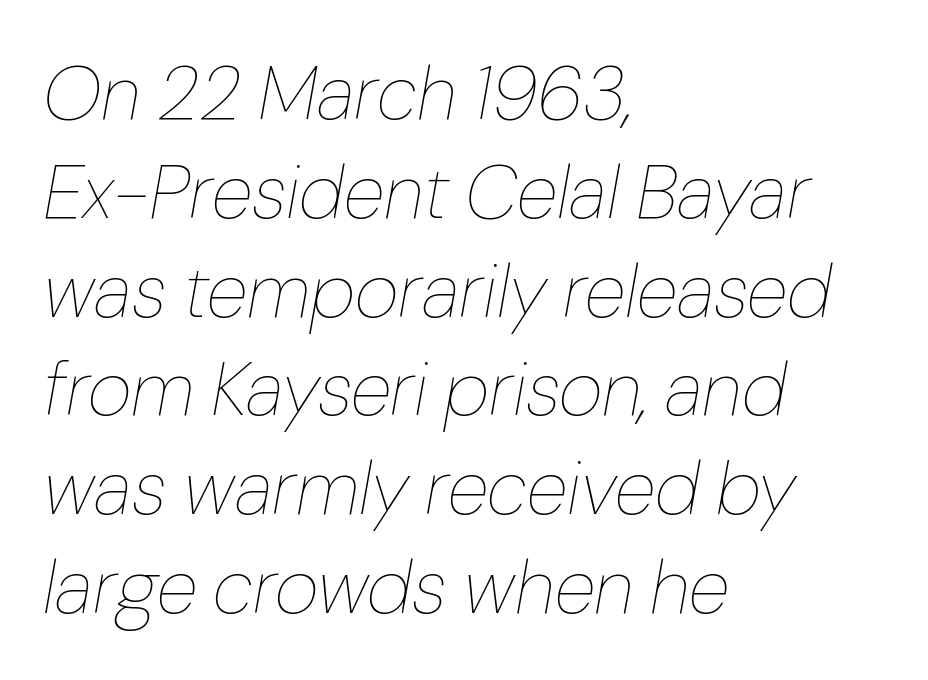
{"italic": "yes", "lean": "right", "slant_degrees": 10, "bold": "no", "weight": "thin", "width": "normal", "stroke_contrast": "low", "x_height": "medium", "monospaced": "no", "underline": "no", "align": "left", "line_spacing": "normal", "line_spacing_ratio": 1.3, "letter_spacing": "normal", "letter_spacing_em": 0.0, "glyph_px": 76}
